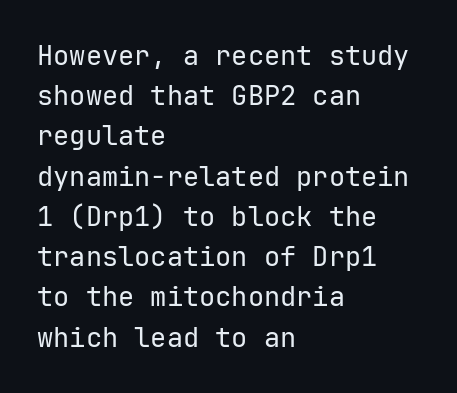
Q: Is the text bold? A: No.
Q: Is the text italic (slanted)? A: No, it is upright.
Q: Is the text underlined? A: No.
Q: How is the paragraph aligned? A: Left-aligned.
Q: Is the spacing between letters normal or unusually wide? A: Normal.
Q: Is the spacing between lines tight, normal or loose? A: Normal.
